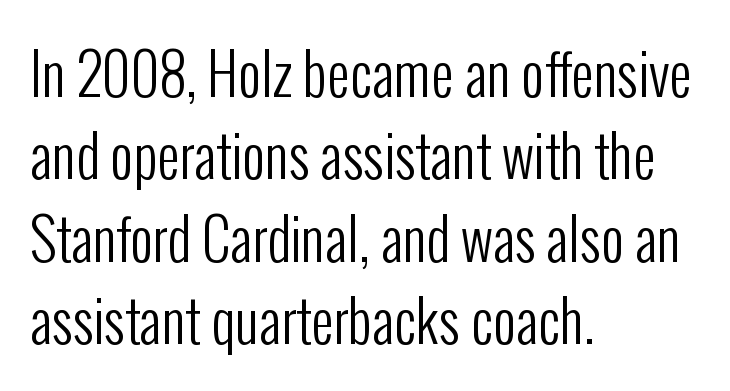
The image shows 56 px regular-weight, condensed sans-serif type, upright; set left-aligned, normal line spacing (1.47x), normal letter spacing, not underlined; low stroke contrast and a medium x-height.
